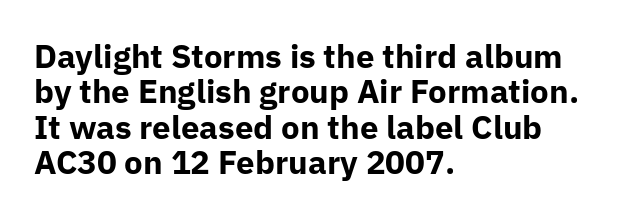
{"serif": "no", "italic": "no", "bold": "yes", "weight": "bold", "width": "normal", "stroke_contrast": "low", "x_height": "medium", "monospaced": "no", "underline": "no", "align": "left", "line_spacing": "tight", "line_spacing_ratio": 1.07, "letter_spacing": "normal", "letter_spacing_em": 0.0, "glyph_px": 33}
